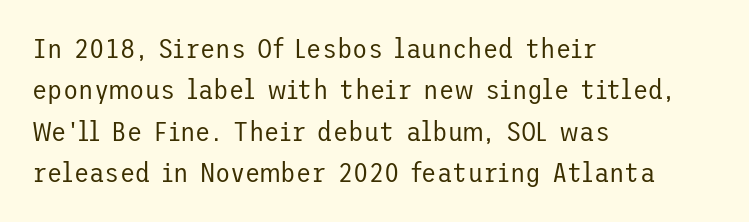
The typeface chosen for these lines omits serifs. The setting favours the left margin, as ordinary paragraphs usually do. The gaps between neighbouring characters are ordinary and unremarkable. Honestly, the row spacing looks completely unremarkable. This is not heavy type; no bold has been used.
